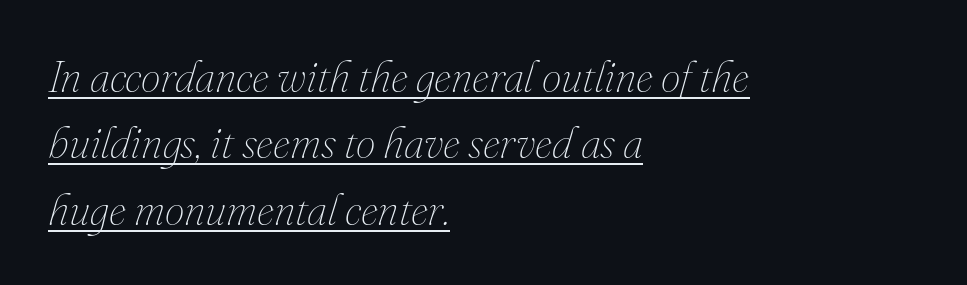
{"italic": "yes", "lean": "right", "slant_degrees": 16, "bold": "no", "weight": "thin", "width": "normal", "stroke_contrast": "medium", "x_height": "small", "monospaced": "no", "underline": "yes", "align": "left", "line_spacing": "normal", "line_spacing_ratio": 1.51, "letter_spacing": "normal", "letter_spacing_em": 0.0, "glyph_px": 44}
